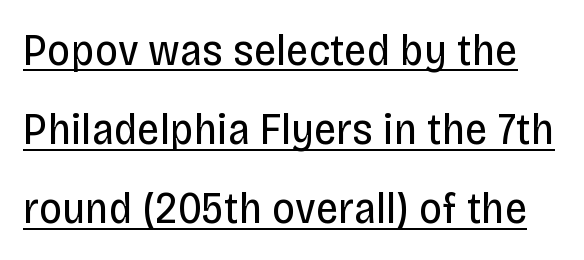
{"serif": "no", "italic": "no", "bold": "no", "weight": "regular", "width": "condensed", "stroke_contrast": "low", "x_height": "large", "monospaced": "no", "underline": "yes", "line_spacing_ratio": 1.76, "letter_spacing": "normal", "letter_spacing_em": 0.0, "glyph_px": 45}
